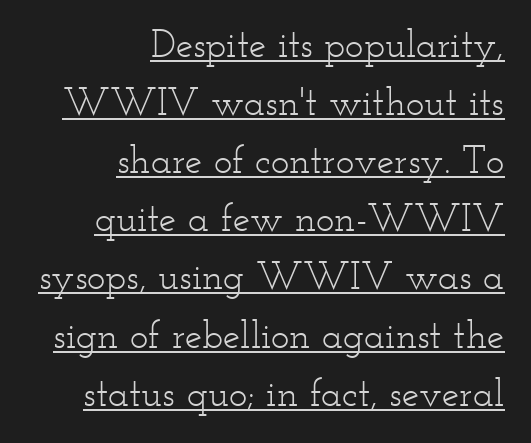
{"serif": "yes", "italic": "no", "bold": "no", "weight": "light", "width": "wide", "stroke_contrast": "low", "x_height": "small", "monospaced": "no", "underline": "yes", "align": "right", "line_spacing": "normal", "line_spacing_ratio": 1.49, "letter_spacing": "normal", "letter_spacing_em": 0.0, "glyph_px": 39}
